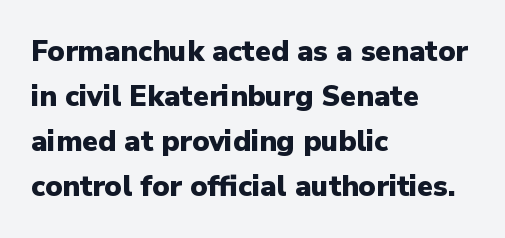
The image shows 29 px heavy sans-serif type, upright; set left-aligned, normal line spacing (1.55x), normal letter spacing, not underlined; low stroke contrast and a medium x-height.
